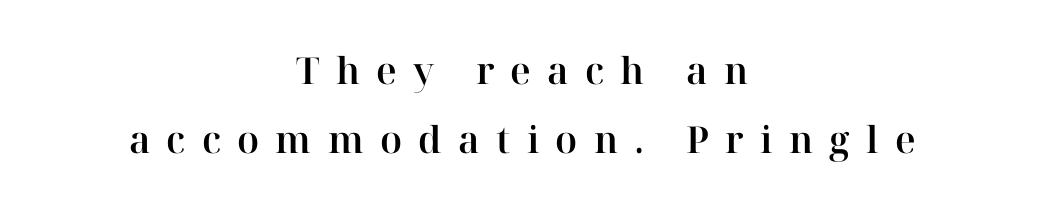
Visually the block forms a symmetrical silhouette, jagged on both flanks. The lettering stays uniformly vertical, giving the passage a roman look. Serifs: yes, visible at the terminals of the letterforms. Here the designer chose a conventional face with non-uniform glyph widths.
